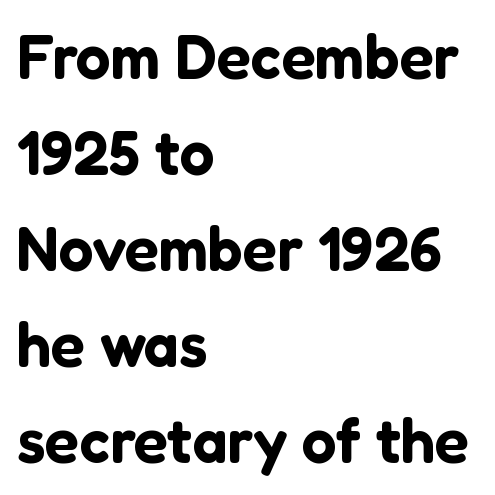
{"serif": "no", "italic": "no", "width": "normal", "stroke_contrast": "low", "x_height": "medium", "monospaced": "no", "underline": "no", "align": "left", "line_spacing": "normal", "line_spacing_ratio": 1.55, "letter_spacing": "normal", "letter_spacing_em": 0.0, "glyph_px": 62}
